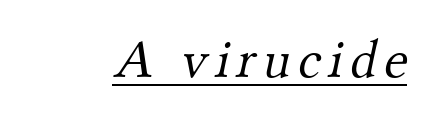
{"serif": "yes", "bold": "no", "weight": "light", "width": "normal", "stroke_contrast": "medium", "x_height": "small", "monospaced": "no", "underline": "yes", "glyph_px": 55}
